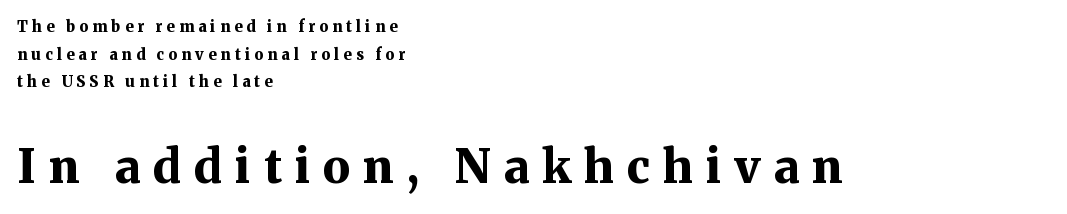
{"serif": "yes", "italic": "no", "bold": "yes", "weight": "bold", "width": "normal", "stroke_contrast": "medium", "x_height": "medium", "monospaced": "no", "underline": "no", "align": "left", "line_spacing_ratio": 1.85, "letter_spacing": "wide", "letter_spacing_em": 0.28, "larger_block": "second", "size_ratio": 3.07, "glyph_px": 46}
